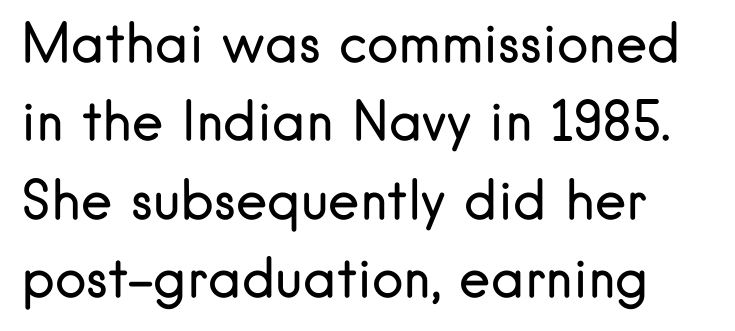
{"serif": "no", "italic": "no", "bold": "no", "weight": "regular", "width": "normal", "stroke_contrast": "low", "x_height": "small", "monospaced": "no", "underline": "no", "line_spacing": "normal", "line_spacing_ratio": 1.48, "letter_spacing": "normal", "letter_spacing_em": 0.0, "glyph_px": 53}
